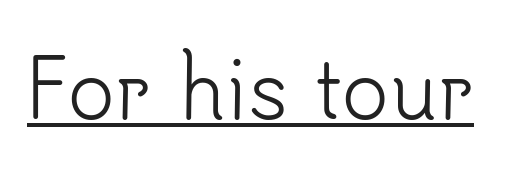
The image shows 79 px light sans-serif type, upright; set normal letter spacing, underlined; low stroke contrast and a small x-height.
